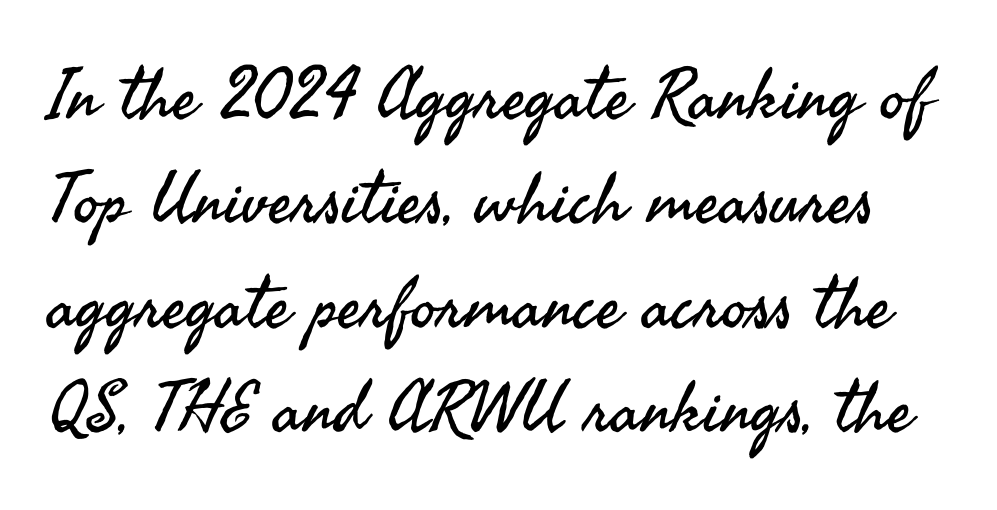
The image shows 71 px regular-weight sans-serif type; set normal line spacing (1.47x), normal letter spacing, not underlined; medium stroke contrast and a small x-height.
